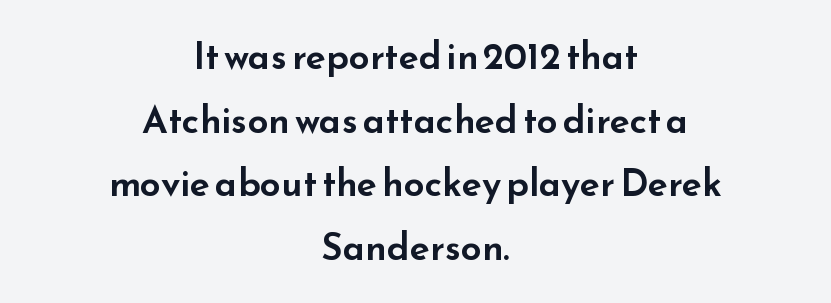
Q: Is the text italic (slanted)? A: No, it is upright.
Q: Is the typeface a serif or a sans-serif typeface? A: Sans-serif.
Q: Is the text underlined? A: No.
Q: How is the paragraph aligned? A: Centered.
Q: Is the spacing between letters normal or unusually wide? A: Normal.
Q: Width (condensed, normal, or wide)? A: Wide.
Q: Stroke contrast? A: Low.
Q: x-height? A: Small.
Q: Monospaced? A: No.
